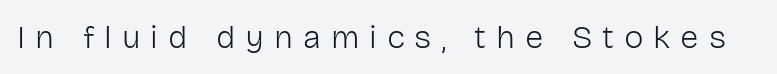
{"serif": "no", "italic": "no", "bold": "no", "weight": "light", "width": "normal", "stroke_contrast": "low", "x_height": "medium", "monospaced": "no", "underline": "no", "letter_spacing": "wide", "letter_spacing_em": 0.3, "glyph_px": 33}
